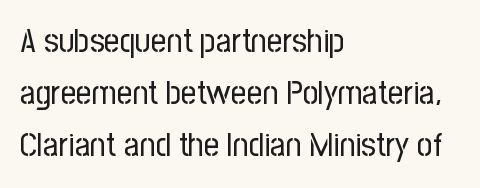
{"serif": "no", "italic": "no", "bold": "no", "weight": "regular", "width": "condensed", "stroke_contrast": "low", "x_height": "medium", "monospaced": "no", "underline": "no", "align": "left", "line_spacing": "normal", "line_spacing_ratio": 1.53, "letter_spacing": "normal", "letter_spacing_em": 0.0, "glyph_px": 34}
